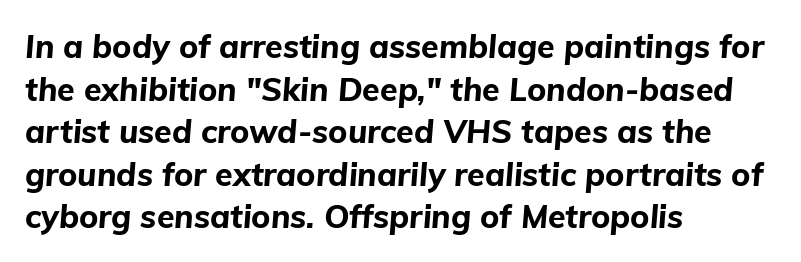
Heavy, bold letterforms. The lines sit at an ordinary, default distance from one another. This sample uses an oblique cut, with every glyph tilted off the vertical. The glyphs are unaccompanied by any horizontal stroke below them.
